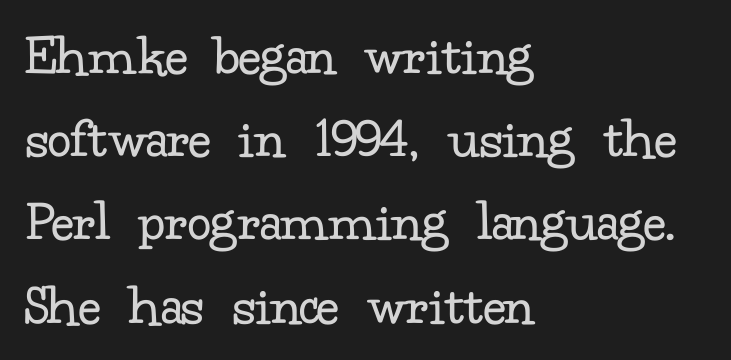
The image shows 59 px regular-weight serif type, upright; set left-aligned, normal line spacing (1.41x), normal letter spacing, not underlined; low stroke contrast and a small x-height.
